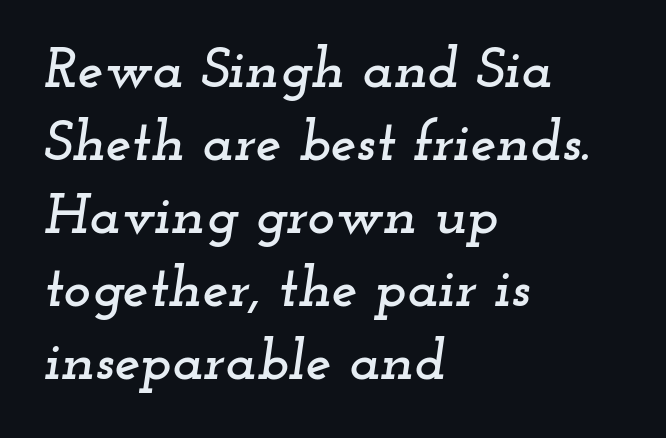
The image shows 58 px wide serif type, italic (leaning right); set left-aligned, normal line spacing (1.26x), normal letter spacing, not underlined; low stroke contrast and a small x-height.
